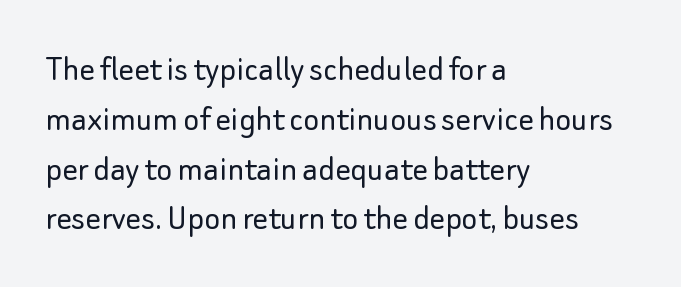
The axis of the letterforms is exactly vertical. A typesetter would call this proportional, since set widths differ per character. The passage is arranged the way most books set body copy — flush left. No word sits above an underline. Type style note: lacks serifs. This sample uses plain, unmodified letter spacing.
